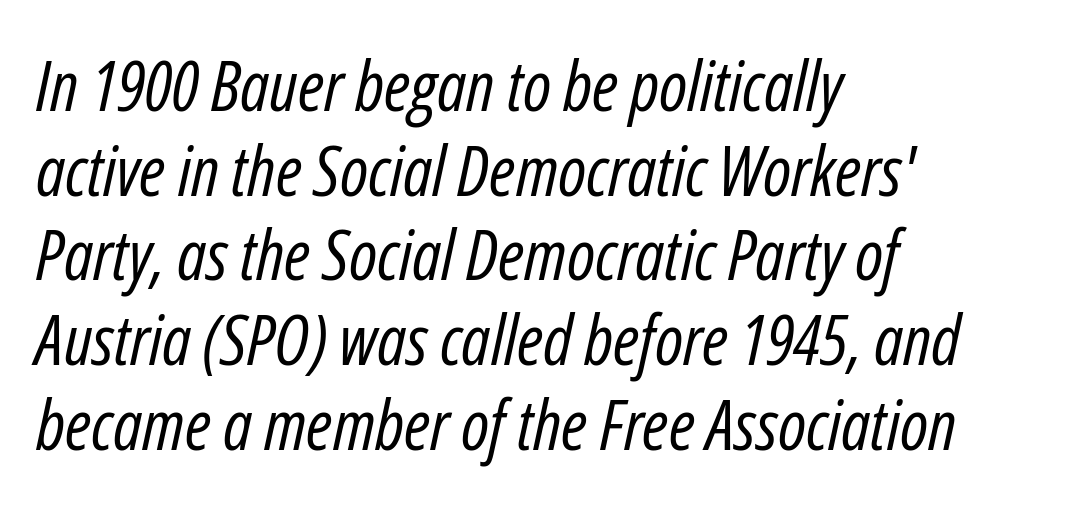
{"italic": "yes", "lean": "right", "slant_degrees": 12, "bold": "no", "weight": "regular", "width": "condensed", "stroke_contrast": "low", "x_height": "medium", "monospaced": "no", "underline": "no", "align": "left", "line_spacing_ratio": 1.21, "letter_spacing": "normal", "letter_spacing_em": 0.0, "glyph_px": 70}
